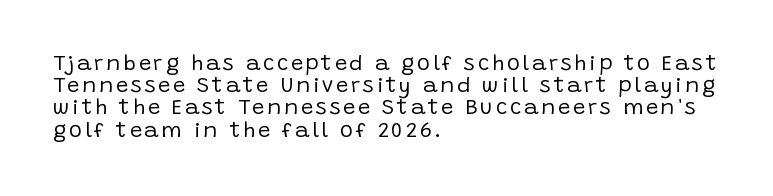
{"italic": "no", "bold": "no", "underline": "no", "align": "left", "line_spacing": "tight", "line_spacing_ratio": 1.01, "glyph_px": 22}
